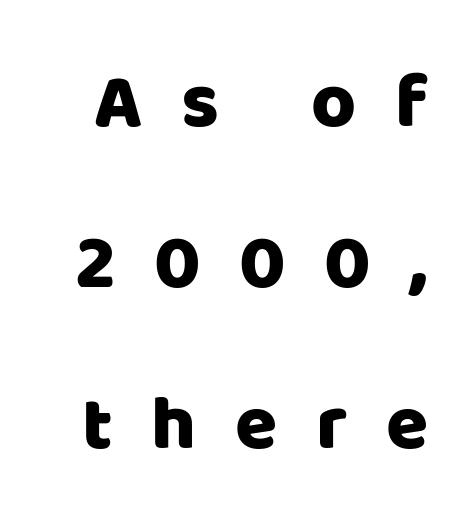
The words here are not underlined. Is there much room between lines? Yes — plenty of vertical air separates them. Nope, no serifs anywhere on these letters. The passage shown has open, widely tracked lettering throughout.
